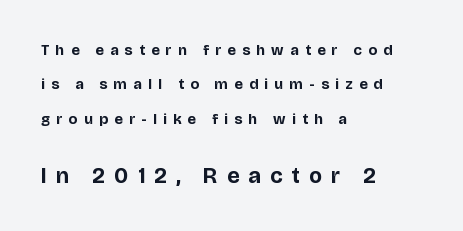
{"italic": "no", "bold": "yes", "underline": "no", "align": "left", "line_spacing": "loose", "line_spacing_ratio": 2.3, "letter_spacing": "wide", "letter_spacing_em": 0.42, "larger_block": "second", "size_ratio": 1.47, "glyph_px": 22}
